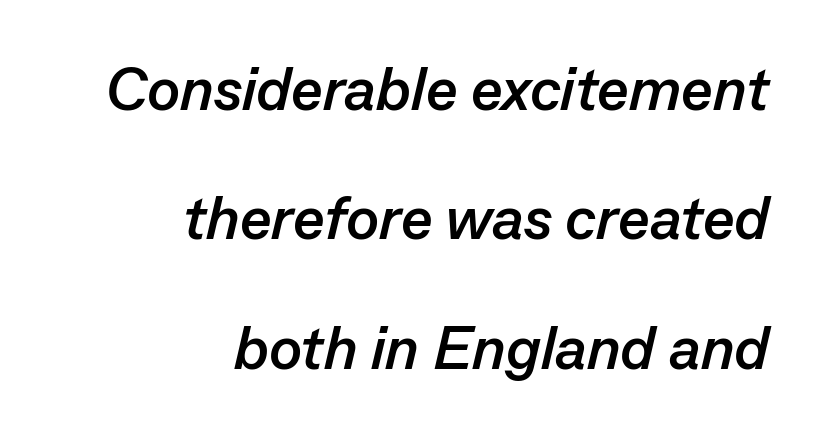
The image shows 61 px semibold type, italic (leaning right); set right-aligned, loose line spacing (2.12x), normal letter spacing, not underlined; low stroke contrast and a medium x-height.
